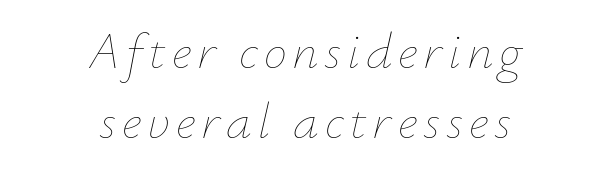
{"italic": "yes", "lean": "right", "slant_degrees": 12, "bold": "no", "weight": "thin", "width": "normal", "stroke_contrast": "low", "x_height": "small", "monospaced": "no", "underline": "no", "align": "center", "line_spacing": "normal", "line_spacing_ratio": 1.34, "glyph_px": 52}
